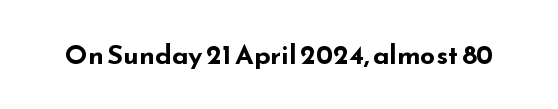
Q: Is the text bold? A: Yes.
Q: Is the text italic (slanted)? A: No, it is upright.
Q: Is the text underlined? A: No.
Q: Is the spacing between letters normal or unusually wide? A: Normal.
